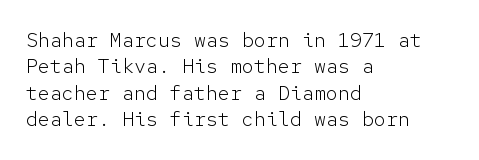
{"italic": "no", "bold": "no", "underline": "no", "align": "left", "line_spacing": "normal", "line_spacing_ratio": 1.32, "letter_spacing": "normal", "letter_spacing_em": 0.0, "glyph_px": 20}
